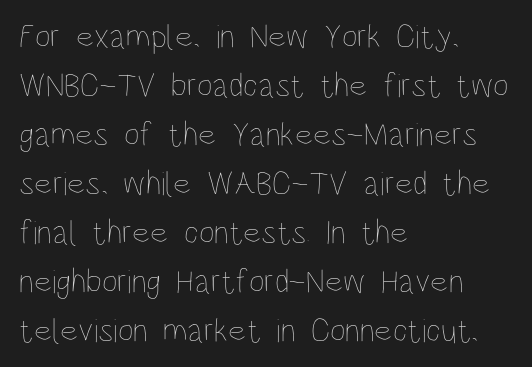
Varying glyph widths throughout — classic text-font behaviour. Style check: upright. The baseline area is clear. The space between consecutive lines is moderate.
